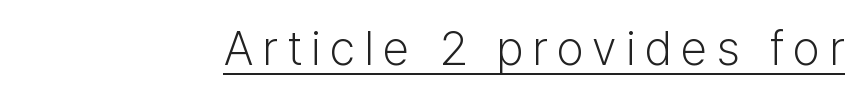
The image shows 48 px light sans-serif type, upright; set underlined; low stroke contrast and a medium x-height.
